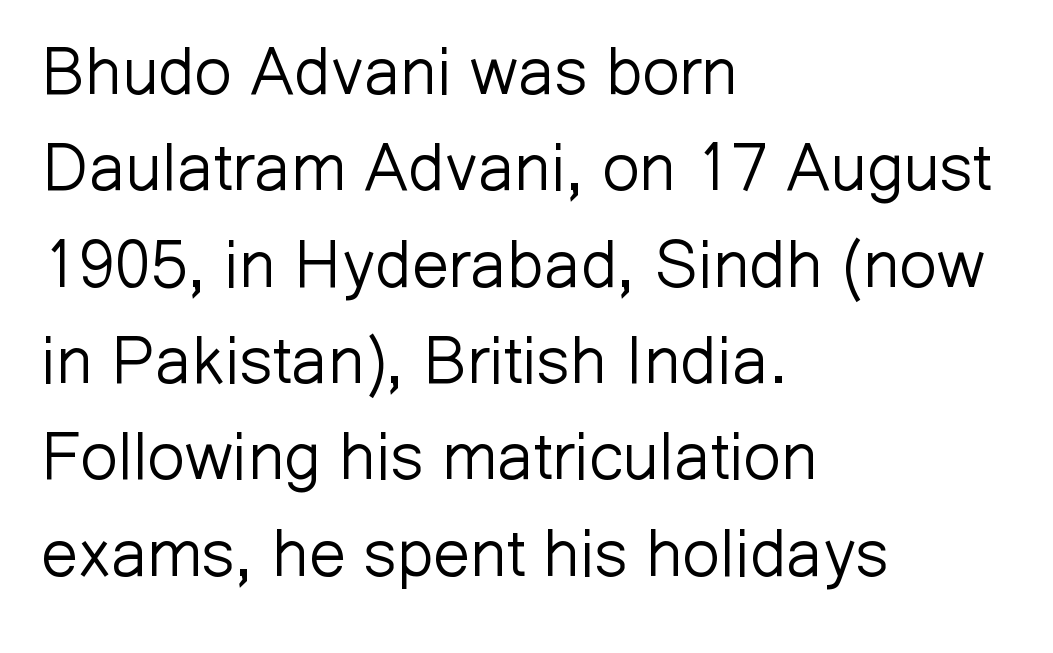
The image shows 66 px light sans-serif type, upright; set left-aligned, normal line spacing (1.46x), normal letter spacing, not underlined; low stroke contrast and a medium x-height.
